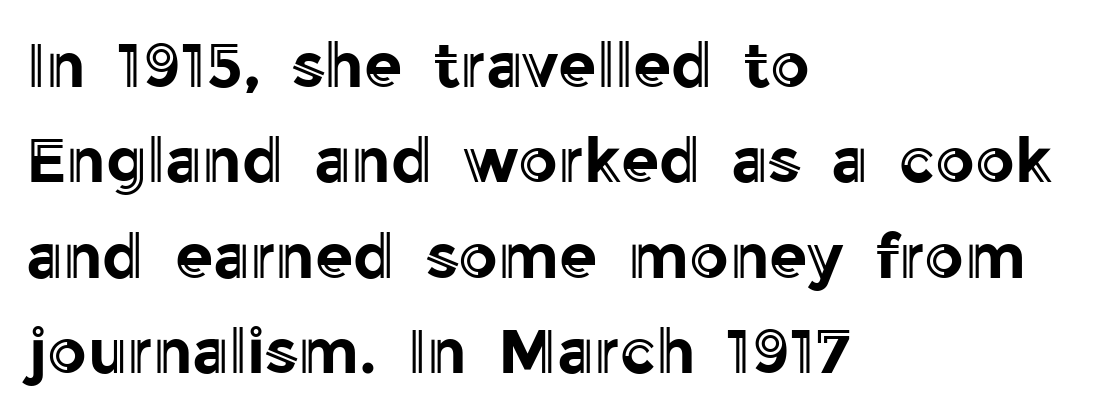
Q: Is the text italic (slanted)? A: No, it is upright.
Q: Is the text underlined? A: No.
Q: How is the paragraph aligned? A: Left-aligned.
Q: Is the spacing between letters normal or unusually wide? A: Normal.
Q: Is the spacing between lines tight, normal or loose? A: Normal.
Q: Width (condensed, normal, or wide)? A: Normal.
Q: x-height? A: Medium.
Q: Monospaced? A: No.
